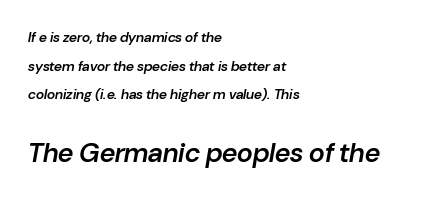
Q: Is the text bold? A: Semi-bold.
Q: Is the text italic (slanted)? A: Yes, it leans right by about 10 degrees.
Q: Is the text underlined? A: No.
Q: How is the paragraph aligned? A: Left-aligned.
Q: Is the spacing between letters normal or unusually wide? A: Normal.
Q: Is the spacing between lines tight, normal or loose? A: Loose.
Q: Which block of text is set in a larger size, the first (top) or the second (bottom)? A: The second (bottom) one.
